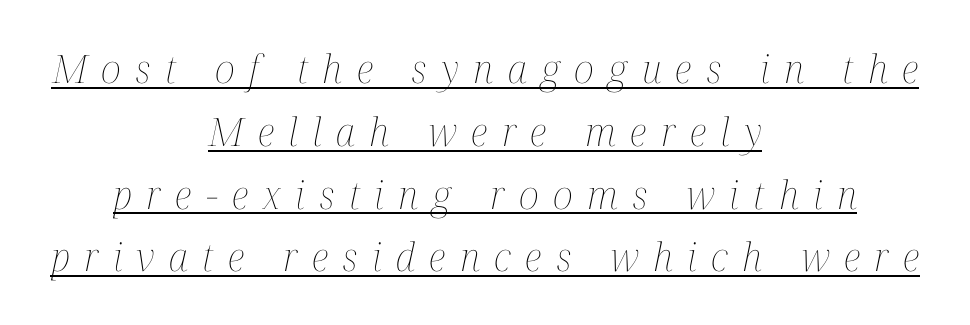
The image shows 39 px thin, condensed type, italic (leaning right); set centered, normal line spacing (1.61x), unusually wide letter spacing (+0.37 em), underlined; medium stroke contrast and a medium x-height.
